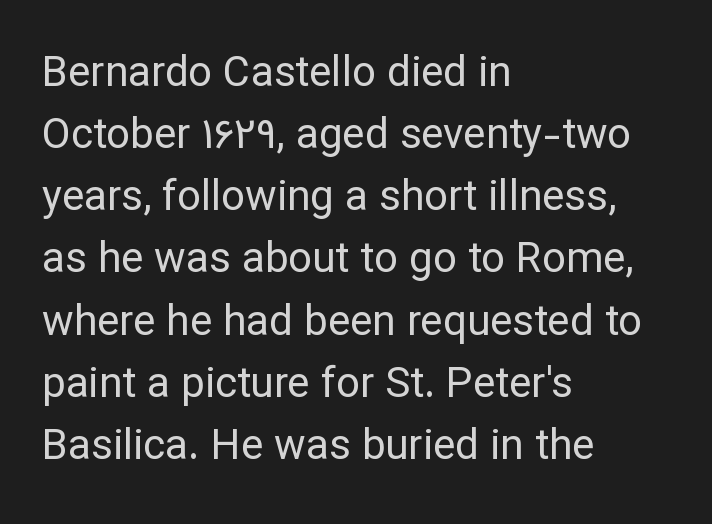
Weight class: somewhere from thin through regular. Observe the absence of serifs on each vertical stroke in this sample. The passage is arranged the way most books set body copy — flush left. The passage shown is not underscored anywhere. Honestly, the row spacing looks completely unremarkable. The letters stand straight up with perfectly vertical stems.
